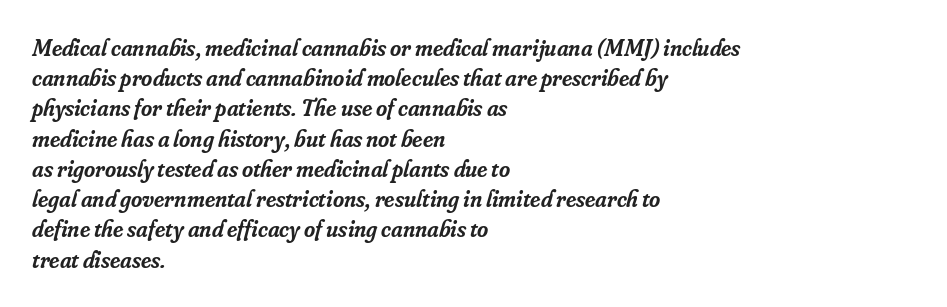
{"italic": "yes", "lean": "right", "slant_degrees": 16, "bold": "semi", "underline": "no", "align": "left", "line_spacing": "normal", "line_spacing_ratio": 1.26, "letter_spacing": "normal", "letter_spacing_em": 0.0, "glyph_px": 24}
